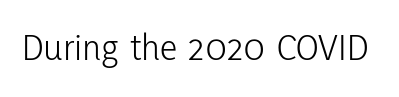
{"serif": "no", "italic": "no", "bold": "no", "weight": "light", "width": "condensed", "stroke_contrast": "low", "x_height": "medium", "monospaced": "no", "underline": "no", "letter_spacing": "normal", "letter_spacing_em": 0.0, "glyph_px": 39}
